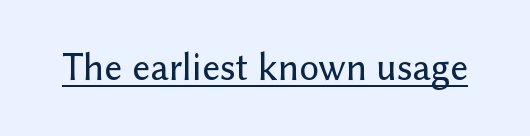
The image shows 39 px sans-serif type, upright; set normal letter spacing, underlined; low stroke contrast and a medium x-height.
